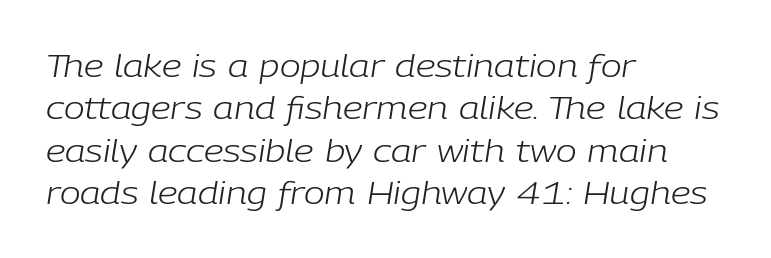
Line spacing here is normal. Line beginnings align vertically; line endings do not. This reads as an unemphasized weight, regular at the heaviest. You could not count columns in this text — the font is proportionally spaced. You could call the tracking neutral — neither tight nor loose.
